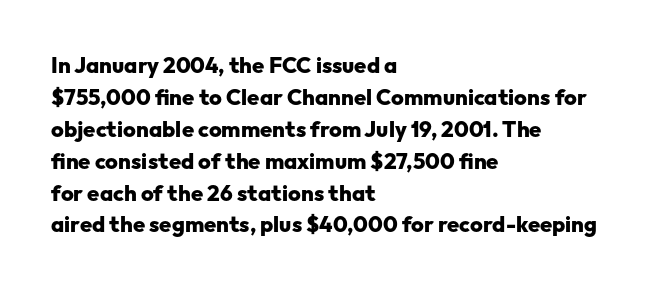
Students, observe: this is what conventionally led text looks like. Ascenders rise straight up at ninety degrees. Pretty heavy lettering here — definitely bold. The words here are not underlined.
